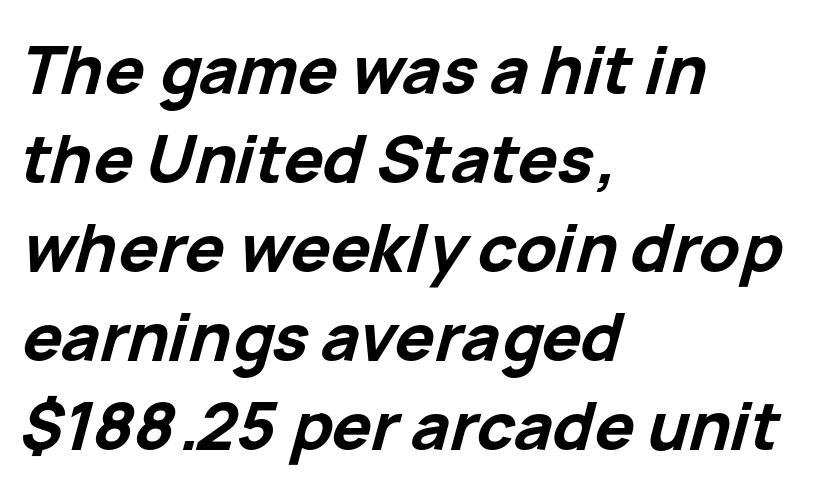
{"italic": "yes", "lean": "right", "slant_degrees": 15, "bold": "yes", "weight": "bold", "width": "normal", "stroke_contrast": "low", "x_height": "medium", "monospaced": "no", "underline": "no", "align": "left", "line_spacing": "normal", "line_spacing_ratio": 1.35, "letter_spacing": "normal", "letter_spacing_em": 0.0, "glyph_px": 66}
